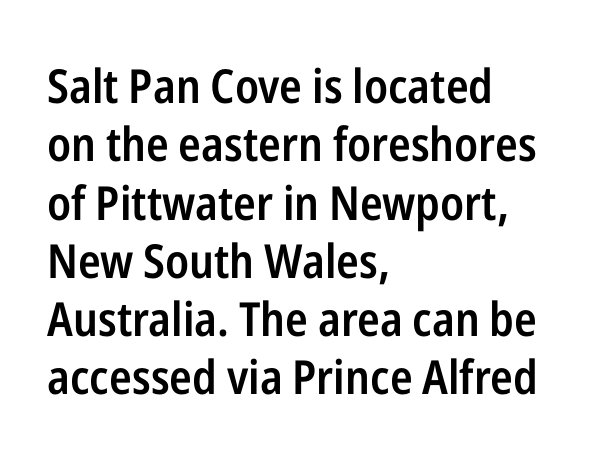
The rendering uses natural spacing where letterforms have individual widths. The words here are not underlined. The font is running at a semibold setting, under full bold. Rendered with straight, roman letterforms. The face used here is a sans, in the tradition of grotesques and geometrics. Horizontally, the lines are justified to the leading edge only.
